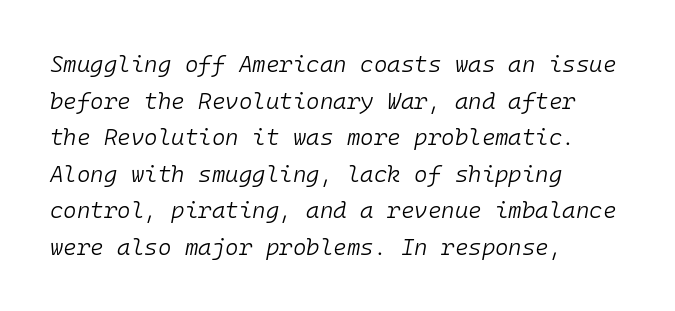
The image shows 23 px text type, italic (leaning right); set left-aligned, normal line spacing (1.59x), normal letter spacing, not underlined.
